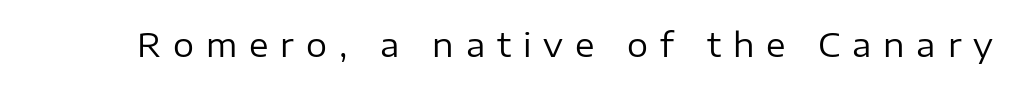
Q: Is the text bold? A: No.
Q: Is the text italic (slanted)? A: No, it is upright.
Q: Is the typeface a serif or a sans-serif typeface? A: Sans-serif.
Q: Is the text underlined? A: No.
Q: Is the spacing between letters normal or unusually wide? A: Unusually wide.
Q: Width (condensed, normal, or wide)? A: Normal.
Q: Stroke contrast? A: Low.
Q: x-height? A: Medium.
Q: Monospaced? A: No.
